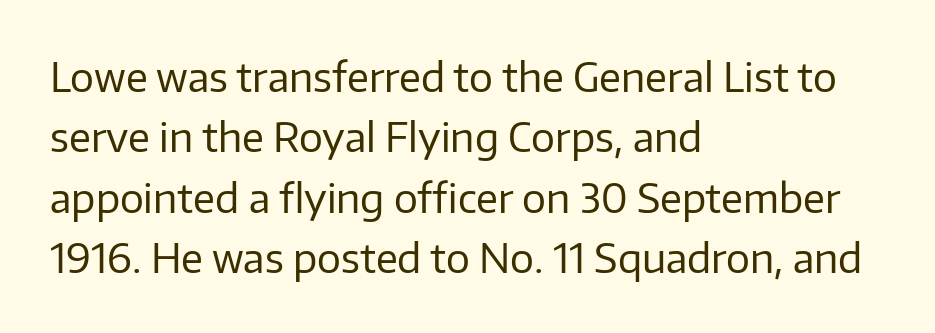
{"serif": "no", "italic": "no", "bold": "no", "weight": "regular", "width": "normal", "stroke_contrast": "low", "x_height": "medium", "monospaced": "no", "underline": "no", "align": "left", "line_spacing": "normal", "line_spacing_ratio": 1.51, "letter_spacing": "normal", "letter_spacing_em": 0.0, "glyph_px": 40}
